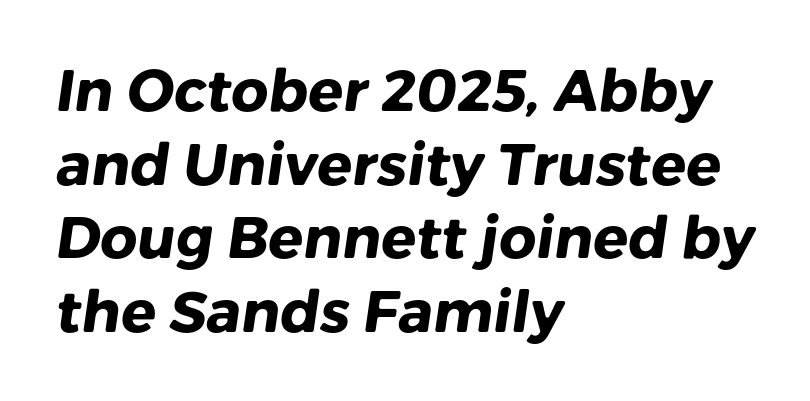
Q: Is the text bold? A: Yes.
Q: Is the typeface a serif or a sans-serif typeface? A: Sans-serif.
Q: Is the text underlined? A: No.
Q: How is the paragraph aligned? A: Left-aligned.
Q: Is the spacing between letters normal or unusually wide? A: Normal.
Q: Is the spacing between lines tight, normal or loose? A: Normal.
Q: Width (condensed, normal, or wide)? A: Normal.
Q: Stroke contrast? A: Low.
Q: x-height? A: Medium.
Q: Monospaced? A: No.
